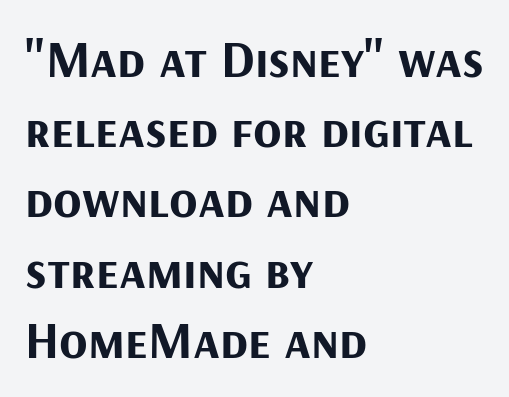
Q: Is the text bold? A: Yes.
Q: Is the text italic (slanted)? A: No, it is upright.
Q: Is the typeface a serif or a sans-serif typeface? A: Sans-serif.
Q: Is the text underlined? A: No.
Q: How is the paragraph aligned? A: Left-aligned.
Q: Is the spacing between letters normal or unusually wide? A: Normal.
Q: Is the spacing between lines tight, normal or loose? A: Normal.
Q: Width (condensed, normal, or wide)? A: Normal.
Q: Stroke contrast? A: Medium.
Q: x-height? A: Medium.
Q: Monospaced? A: No.
